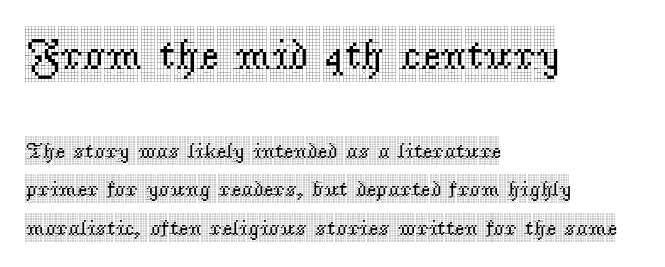
The image shows 43 px condensed serif type, upright; set left-aligned, line spacing 1.75x, normal letter spacing, not underlined; the first (top) block is 1.95x larger; a large x-height.
